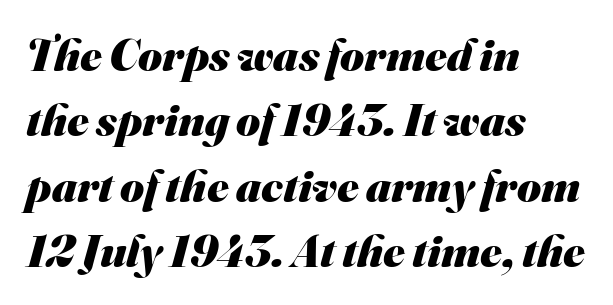
What stands out about the letter spacing? Nothing — it is the standard amount. Character widths vary here, with narrow letters taking less room than wide ones. Any mark beneath the type? The region is blank. A dark, heavy texture on the line: the type is bold.
